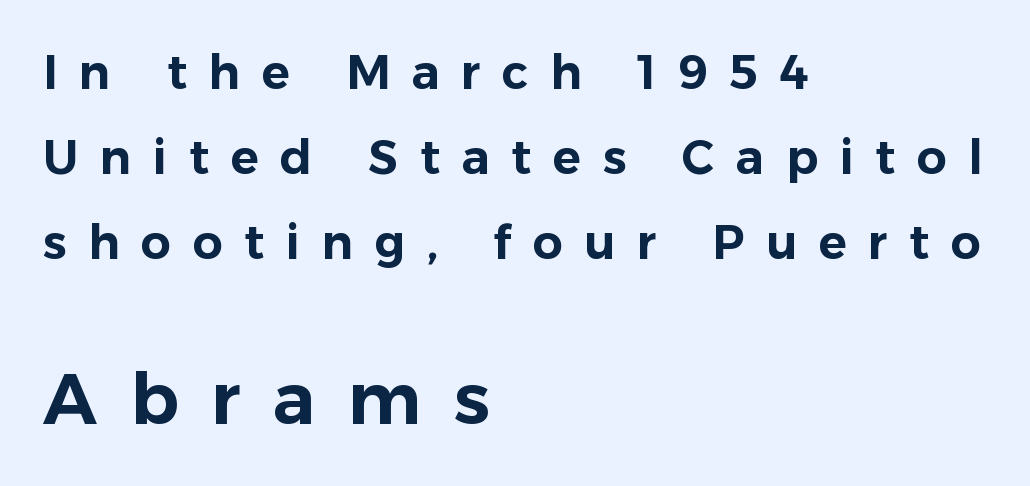
Q: Is the text italic (slanted)? A: No, it is upright.
Q: Is the typeface a serif or a sans-serif typeface? A: Sans-serif.
Q: Is the text underlined? A: No.
Q: How is the paragraph aligned? A: Left-aligned.
Q: Is the spacing between letters normal or unusually wide? A: Unusually wide.
Q: Which block of text is set in a larger size, the first (top) or the second (bottom)? A: The second (bottom) one.
Q: Width (condensed, normal, or wide)? A: Normal.
Q: Stroke contrast? A: Low.
Q: x-height? A: Medium.
Q: Monospaced? A: No.
